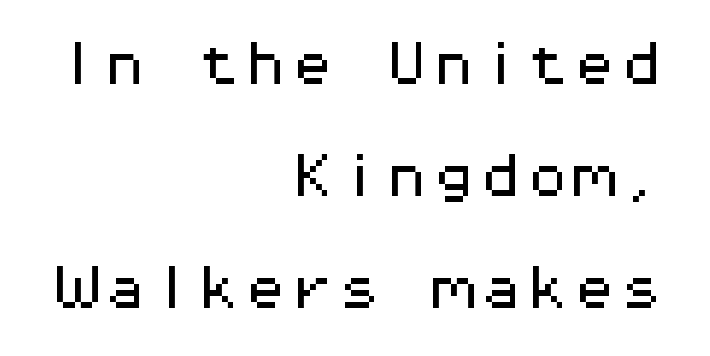
{"serif": "no", "italic": "no", "width": "wide", "stroke_contrast": "medium", "x_height": "medium", "monospaced": "yes", "underline": "no", "align": "right", "line_spacing": "loose", "line_spacing_ratio": 2.38, "letter_spacing": "normal", "letter_spacing_em": 0.0, "glyph_px": 47}
